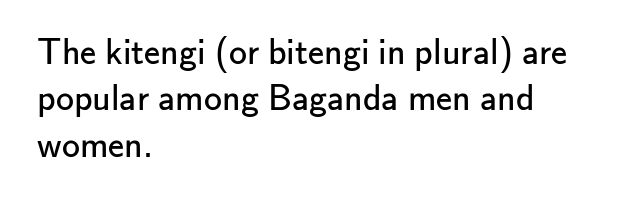
Spacing verdict: proportional, widths tailored to each character. The specimen omits any rule beneath the text block's lines. In CSS terms this would be text-align: left. Nobody touched the tracking dial on this one. What kind of face is this? One without serifs — a sans. If you drew a line through each stem, it would be perfectly vertical.
